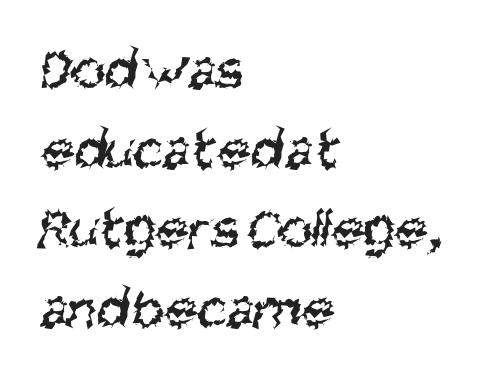
The image shows 59 px regular-weight, condensed sans-serif type; set left-aligned, normal line spacing (1.35x), normal letter spacing, not underlined; medium stroke contrast and a large x-height.
